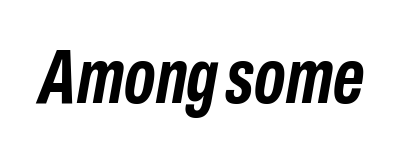
{"italic": "yes", "lean": "right", "slant_degrees": 10, "bold": "yes", "weight": "semibold", "width": "condensed", "stroke_contrast": "low", "x_height": "medium", "monospaced": "no", "underline": "no", "letter_spacing": "normal", "letter_spacing_em": 0.0, "glyph_px": 77}
